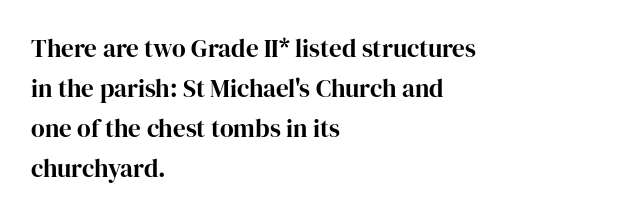
Tracking value appears to be zero — textbook default spacing. The text block is weighted toward the left margin, trailing off unevenly rightward. Posture: straight, roman, zero tilt. Regarding leading, the lines here are spaced in the standard way. Honestly, there is no underline to notice here at all. Thick stems and heavy bowls — unmistakably bold.
